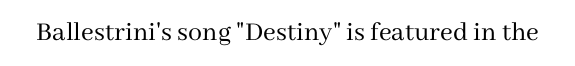
Q: Is the text bold? A: No.
Q: Is the text italic (slanted)? A: No, it is upright.
Q: Is the typeface a serif or a sans-serif typeface? A: Serif.
Q: Is the text underlined? A: No.
Q: Is the spacing between letters normal or unusually wide? A: Normal.
Q: Width (condensed, normal, or wide)? A: Normal.
Q: Stroke contrast? A: Medium.
Q: x-height? A: Medium.
Q: Monospaced? A: No.
